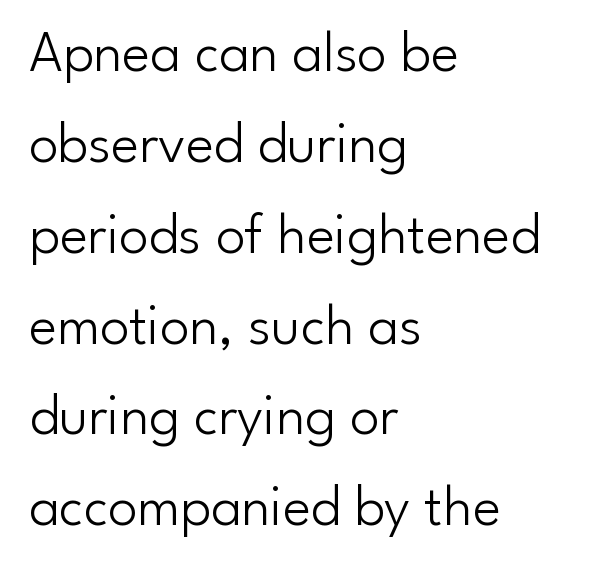
The image shows 59 px light sans-serif type, upright; set left-aligned, normal line spacing (1.54x), normal letter spacing, not underlined; low stroke contrast and a small x-height.
